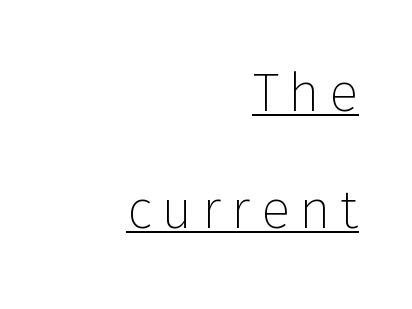
{"serif": "no", "italic": "no", "bold": "no", "weight": "thin", "width": "normal", "stroke_contrast": "low", "x_height": "medium", "monospaced": "no", "underline": "yes", "align": "right", "line_spacing": "loose", "line_spacing_ratio": 2.16, "glyph_px": 54}
